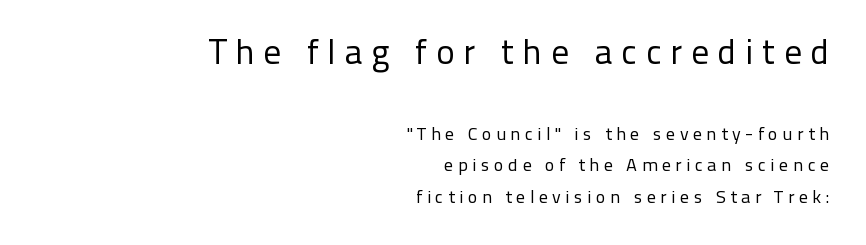
Q: Is the text bold? A: No.
Q: Is the text italic (slanted)? A: No, it is upright.
Q: Is the typeface a serif or a sans-serif typeface? A: Sans-serif.
Q: Is the text underlined? A: No.
Q: How is the paragraph aligned? A: Right-aligned.
Q: Is the spacing between letters normal or unusually wide? A: Unusually wide.
Q: Which block of text is set in a larger size, the first (top) or the second (bottom)? A: The first (top) one.
Q: Width (condensed, normal, or wide)? A: Normal.
Q: Stroke contrast? A: Low.
Q: x-height? A: Medium.
Q: Monospaced? A: No.
